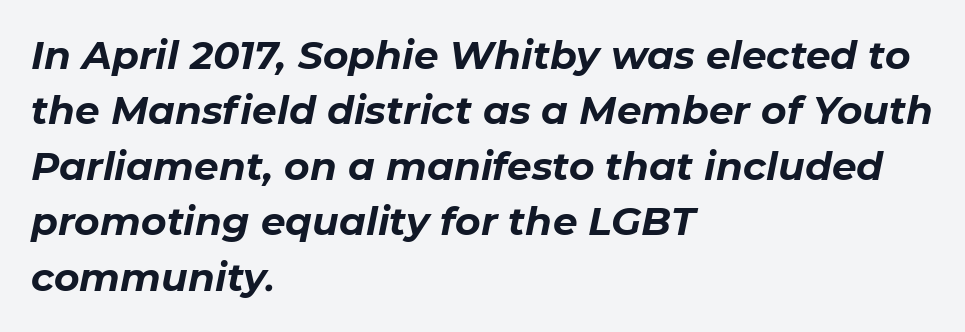
{"italic": "yes", "lean": "right", "slant_degrees": 11, "bold": "yes", "weight": "bold", "width": "normal", "stroke_contrast": "low", "x_height": "medium", "monospaced": "no", "underline": "no", "align": "left", "line_spacing": "normal", "line_spacing_ratio": 1.42, "letter_spacing": "normal", "letter_spacing_em": 0.0, "glyph_px": 39}
